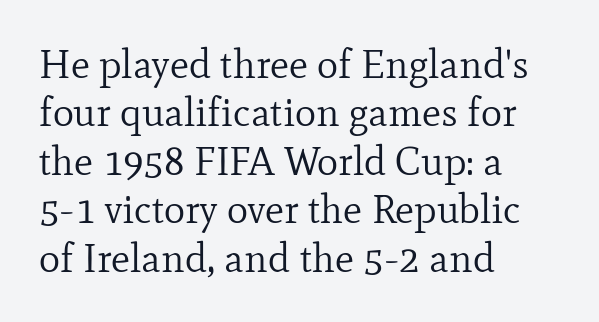
Tracking value appears to be zero — textbook default spacing. The characters are drawn with everyday or finer stroke widths. To sum up the face: it has serifs. You can tell it's not italic because the verticals are truly vertical.
